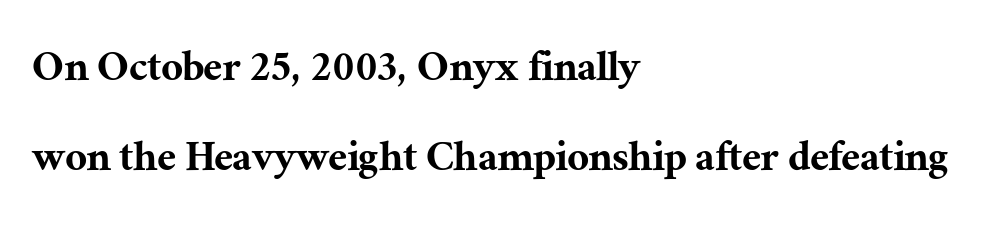
{"serif": "yes", "italic": "no", "width": "normal", "stroke_contrast": "medium", "x_height": "medium", "monospaced": "no", "underline": "no", "align": "left", "line_spacing_ratio": 1.87, "letter_spacing": "normal", "letter_spacing_em": 0.0, "glyph_px": 48}
